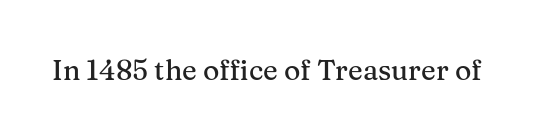
The image shows 28 px serif type, upright; set normal letter spacing, not underlined; medium stroke contrast and a medium x-height.
